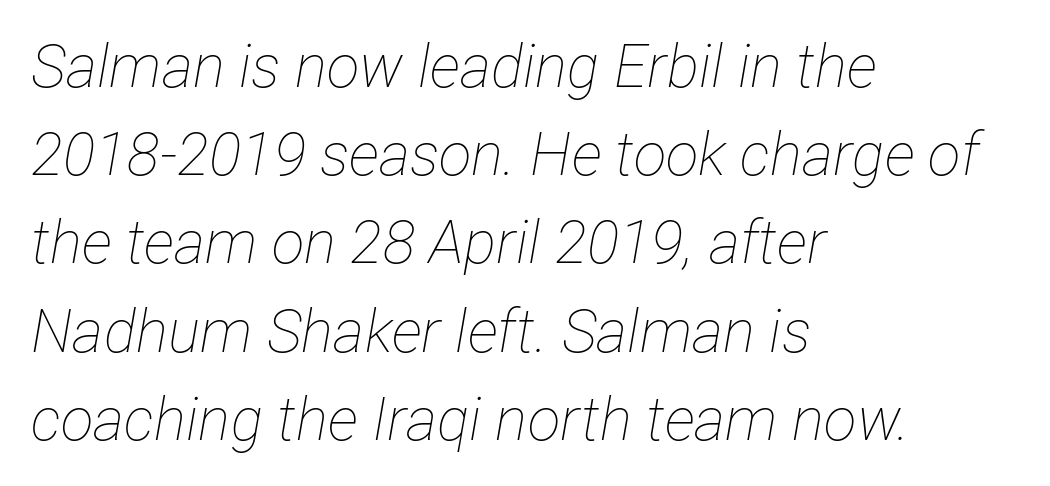
{"italic": "yes", "lean": "right", "slant_degrees": 12, "bold": "no", "weight": "thin", "width": "condensed", "stroke_contrast": "low", "x_height": "medium", "monospaced": "no", "underline": "no", "align": "left", "line_spacing": "normal", "line_spacing_ratio": 1.47, "letter_spacing": "normal", "letter_spacing_em": 0.0, "glyph_px": 60}
